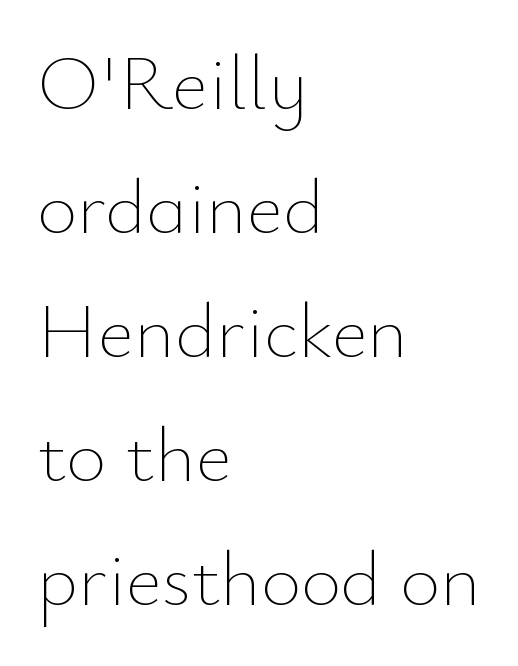
Q: Is the text bold? A: No.
Q: Is the text italic (slanted)? A: No, it is upright.
Q: Is the text underlined? A: No.
Q: How is the paragraph aligned? A: Left-aligned.
Q: Is the spacing between letters normal or unusually wide? A: Normal.
Q: Is the spacing between lines tight, normal or loose? A: Normal.
Q: Width (condensed, normal, or wide)? A: Normal.
Q: Stroke contrast? A: Low.
Q: x-height? A: Small.
Q: Monospaced? A: No.
